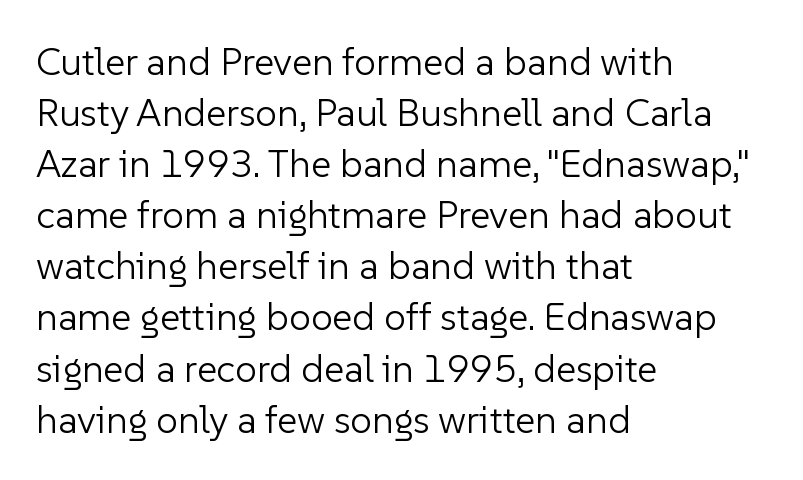
{"serif": "no", "italic": "no", "bold": "no", "weight": "light", "width": "normal", "stroke_contrast": "low", "x_height": "medium", "monospaced": "no", "underline": "no", "align": "left", "line_spacing": "normal", "line_spacing_ratio": 1.31, "letter_spacing": "normal", "letter_spacing_em": 0.0, "glyph_px": 39}
